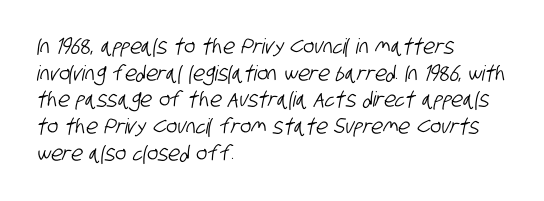
The image shows 21 px text type; set left-aligned, normal line spacing (1.27x), normal letter spacing, not underlined.
